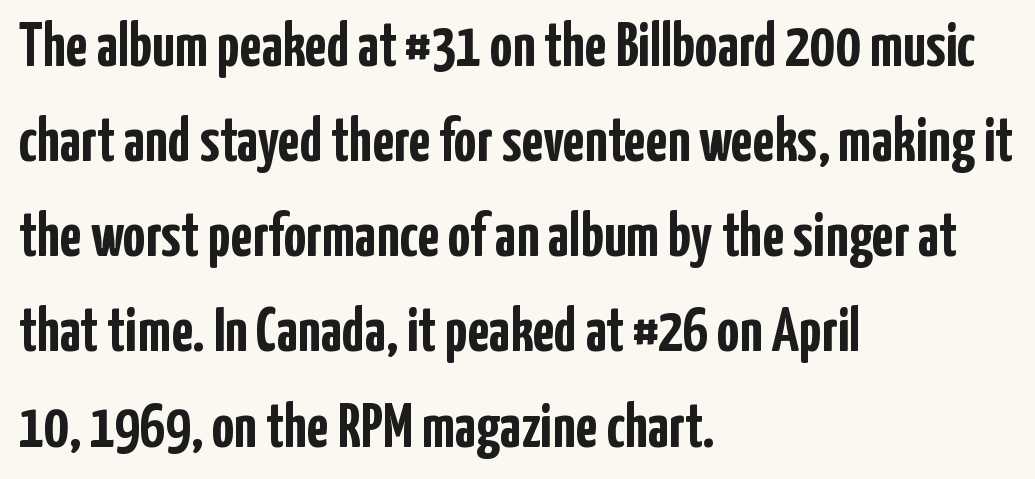
{"serif": "no", "italic": "no", "bold": "yes", "weight": "semibold", "width": "condensed", "stroke_contrast": "low", "x_height": "medium", "monospaced": "no", "underline": "no", "align": "left", "line_spacing": "normal", "line_spacing_ratio": 1.51, "letter_spacing": "normal", "letter_spacing_em": 0.0, "glyph_px": 63}
